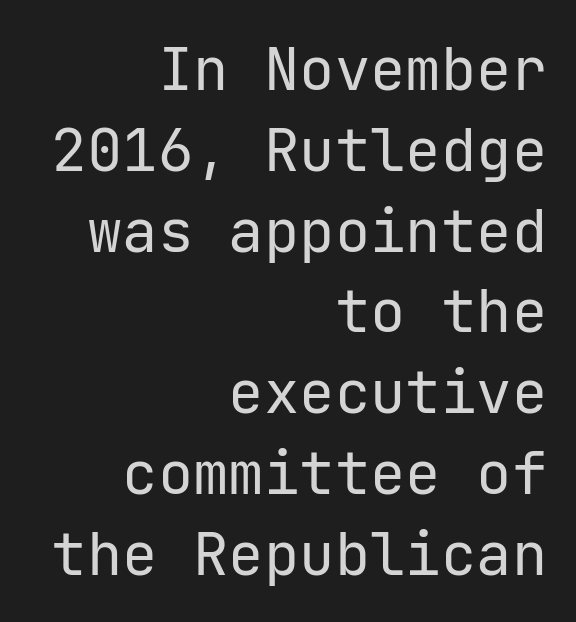
The characters display no serif detailing; their extremities are plain. Check the space under the baseline: it is left empty. The designer left line spacing at the default. Designer's note — italics off, roman on. This rendering leaves character spacing at its baseline value.
